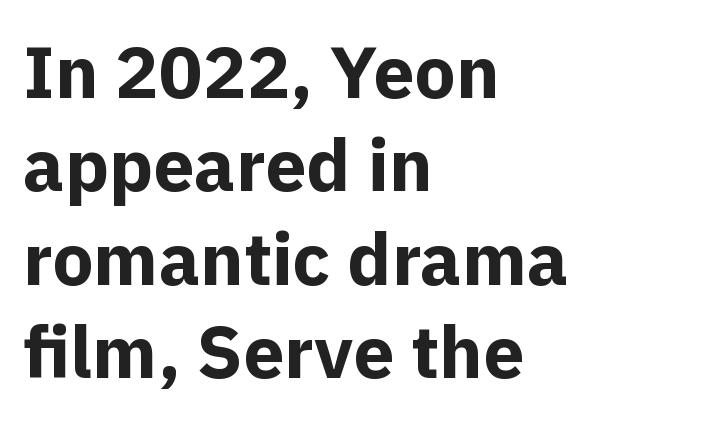
Caption: bold face, heavy strokes. Anything drawn beneath the words? Only blank space. Letter spacing: default. These lines were composed using upright roman letters. Normally led — the rows are evenly, conventionally spaced. Check where the strokes stop: nothing finishes them off — pure sans.
